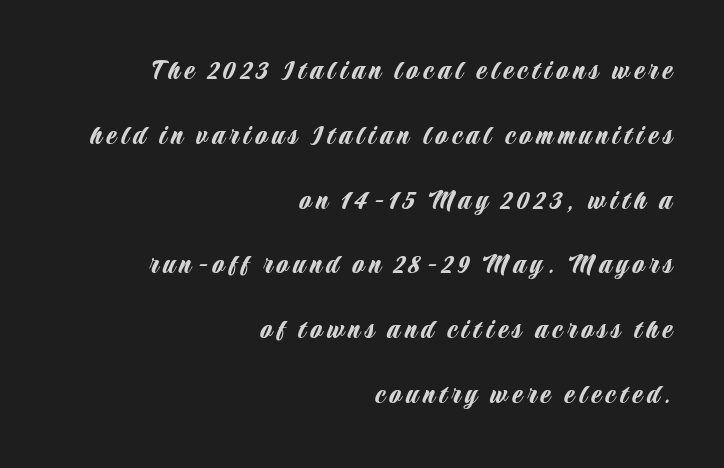
Q: Is the text italic (slanted)? A: Yes.
Q: Is the typeface a serif or a sans-serif typeface? A: Sans-serif.
Q: Is the text underlined? A: No.
Q: How is the paragraph aligned? A: Right-aligned.
Q: Is the spacing between lines tight, normal or loose? A: Loose.
Q: Width (condensed, normal, or wide)? A: Condensed.
Q: Stroke contrast? A: Low.
Q: x-height? A: Large.
Q: Monospaced? A: No.
